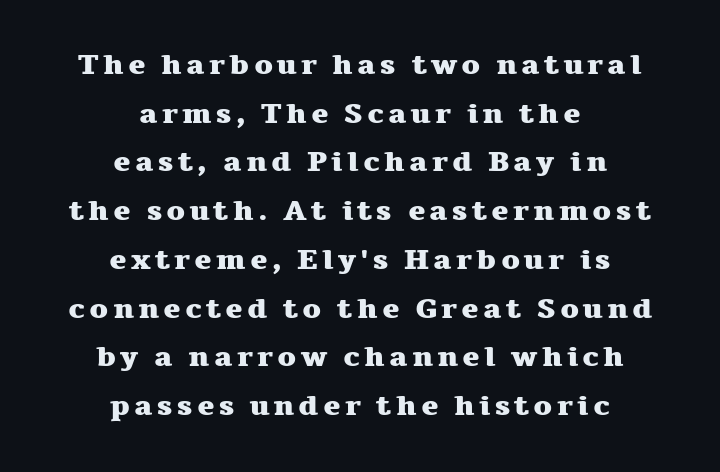
Q: Is the text bold? A: Yes.
Q: Is the text italic (slanted)? A: No, it is upright.
Q: Is the typeface a serif or a sans-serif typeface? A: Serif.
Q: Is the text underlined? A: No.
Q: How is the paragraph aligned? A: Centered.
Q: Is the spacing between lines tight, normal or loose? A: Normal.
Q: Width (condensed, normal, or wide)? A: Wide.
Q: Stroke contrast? A: Medium.
Q: x-height? A: Medium.
Q: Monospaced? A: No.
